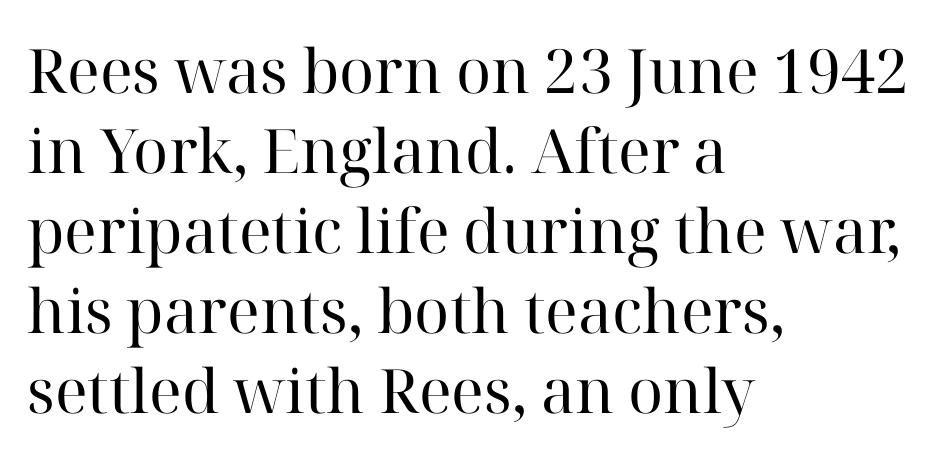
{"serif": "yes", "italic": "no", "bold": "no", "weight": "regular", "width": "normal", "stroke_contrast": "high", "x_height": "medium", "monospaced": "no", "underline": "no", "align": "left", "line_spacing": "normal", "line_spacing_ratio": 1.31, "letter_spacing": "normal", "letter_spacing_em": 0.0, "glyph_px": 61}
